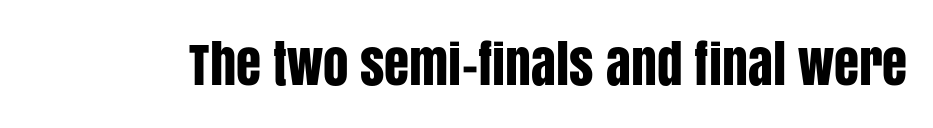
Q: Is the text italic (slanted)? A: No, it is upright.
Q: Is the typeface a serif or a sans-serif typeface? A: Sans-serif.
Q: Is the text underlined? A: No.
Q: Is the spacing between letters normal or unusually wide? A: Normal.
Q: Width (condensed, normal, or wide)? A: Condensed.
Q: Stroke contrast? A: Low.
Q: x-height? A: Large.
Q: Monospaced? A: No.
